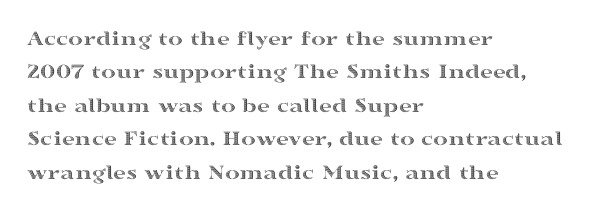
Q: Is the text italic (slanted)? A: No, it is upright.
Q: Is the text underlined? A: No.
Q: How is the paragraph aligned? A: Left-aligned.
Q: Is the spacing between letters normal or unusually wide? A: Normal.
Q: Is the spacing between lines tight, normal or loose? A: Normal.
